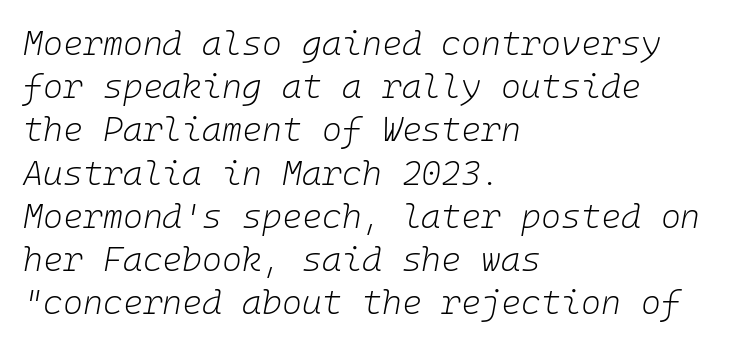
{"italic": "yes", "lean": "right", "slant_degrees": 10, "bold": "no", "weight": "light", "width": "normal", "stroke_contrast": "low", "x_height": "medium", "underline": "no", "align": "left", "line_spacing": "normal", "line_spacing_ratio": 1.27, "letter_spacing": "normal", "letter_spacing_em": 0.0, "glyph_px": 34}
